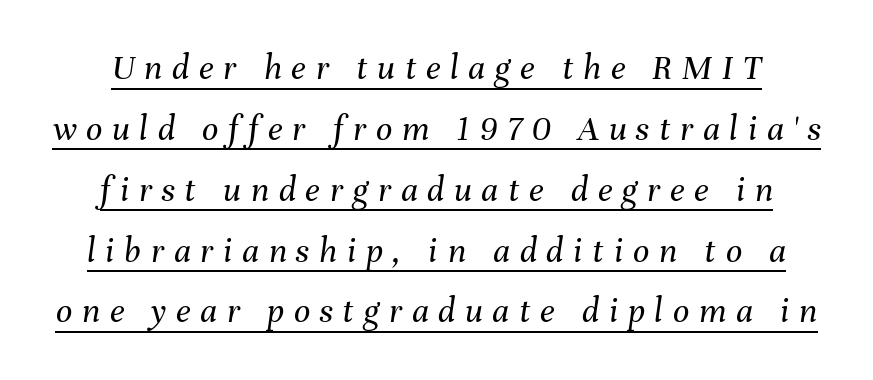
{"italic": "yes", "lean": "right", "slant_degrees": 8, "bold": "no", "weight": "regular", "width": "normal", "stroke_contrast": "medium", "x_height": "medium", "monospaced": "no", "underline": "yes", "line_spacing": "normal", "line_spacing_ratio": 1.69, "letter_spacing": "wide", "letter_spacing_em": 0.27, "glyph_px": 36}
